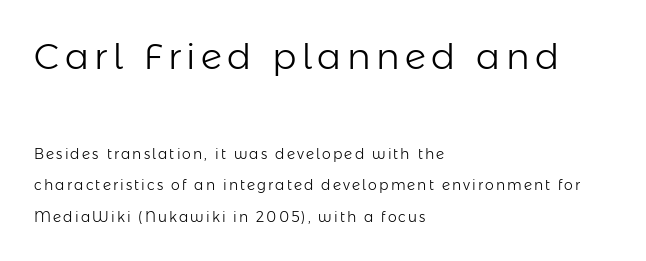
{"serif": "no", "italic": "no", "bold": "no", "weight": "light", "width": "normal", "stroke_contrast": "low", "x_height": "medium", "monospaced": "no", "underline": "no", "align": "left", "line_spacing": "loose", "line_spacing_ratio": 2.27, "larger_block": "first", "size_ratio": 2.57, "glyph_px": 36}
